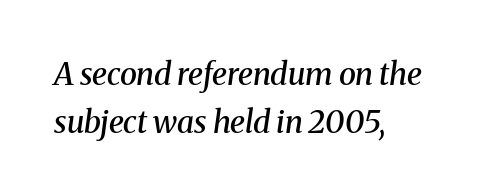
Little horizontal feet cap the strokes, marking this as serif type. Teacher's note: observe the even left margin — that is flush-left alignment. Style check: oblique. The designer left line spacing at the default. The letters advance in unequal steps, a hallmark of proportional type. The rendering uses a semibold face; strokes are thickened but not to full bold.
